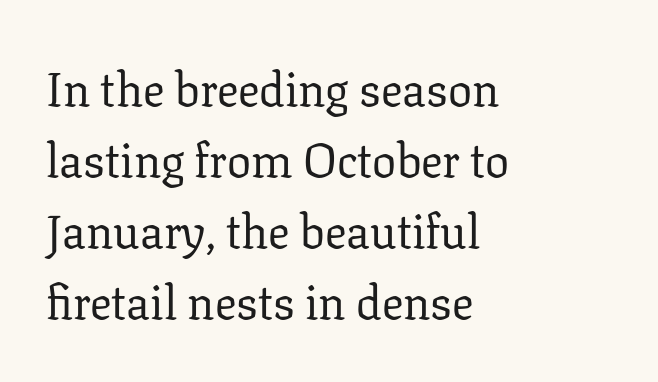
The image shows 48 px regular-weight serif type, upright; set left-aligned, normal line spacing (1.48x), normal letter spacing, not underlined; low stroke contrast and a medium x-height.
